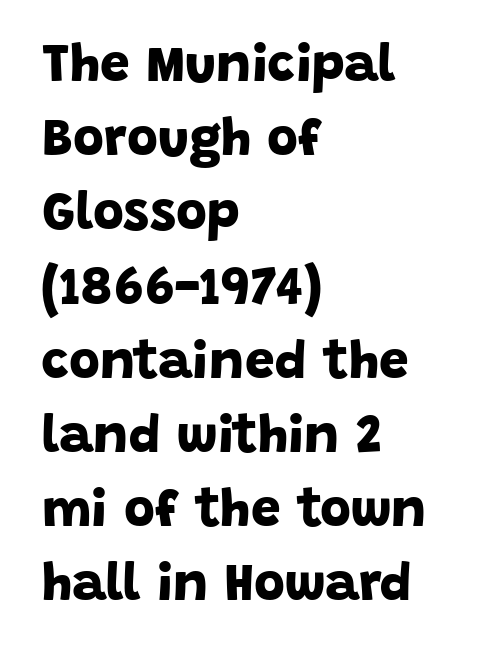
Line spacing here is normal. The gap between lines stays unmarked. Tracking value appears to be zero — textbook default spacing. Looks like regular typesetting: each glyph gets only the width it needs.
